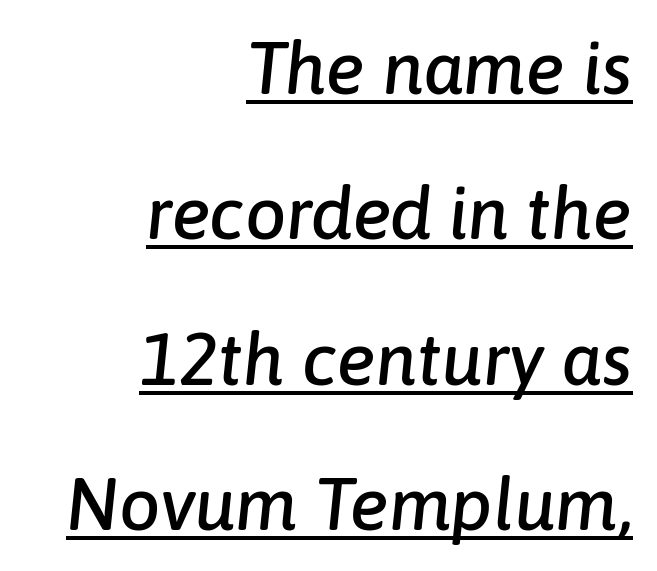
The face used here appears with an underline applied. Summary of vertical rhythm: relaxed, with wide interline spacing. Yep, that's italic — everything's leaning. All the whitespace from short lines collects on the left. You could not count columns in this text — the font is proportionally spaced.
